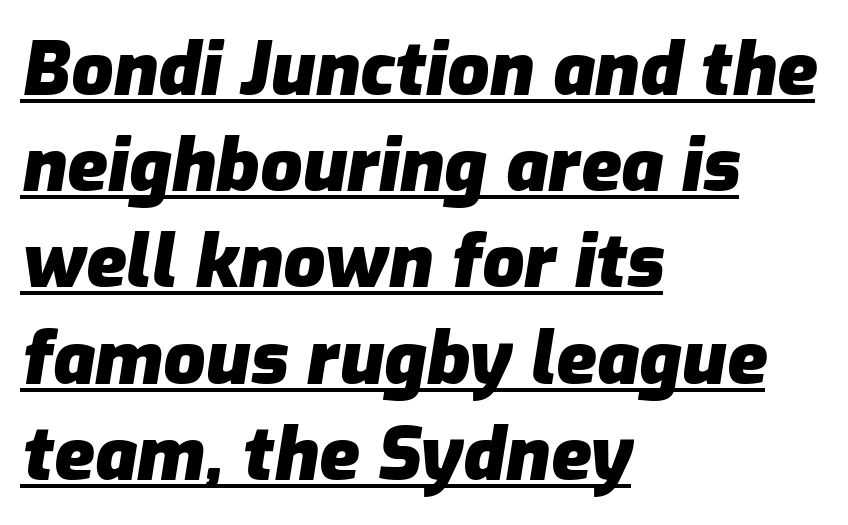
Q: Is the text bold? A: Yes.
Q: Is the text italic (slanted)? A: Yes, it leans right by about 9 degrees.
Q: Is the text underlined? A: Yes.
Q: How is the paragraph aligned? A: Left-aligned.
Q: Is the spacing between letters normal or unusually wide? A: Normal.
Q: Is the spacing between lines tight, normal or loose? A: Normal.
Q: Width (condensed, normal, or wide)? A: Normal.
Q: Stroke contrast? A: Low.
Q: x-height? A: Medium.
Q: Monospaced? A: No.
